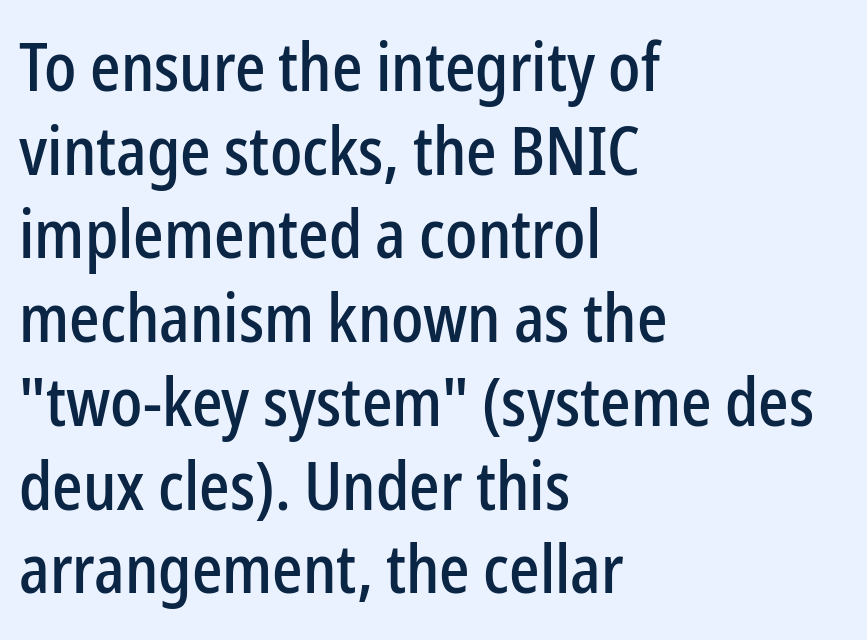
{"serif": "no", "italic": "no", "width": "condensed", "stroke_contrast": "low", "x_height": "medium", "monospaced": "no", "underline": "no", "align": "left", "line_spacing": "normal", "line_spacing_ratio": 1.25, "letter_spacing": "normal", "letter_spacing_em": 0.0, "glyph_px": 67}
